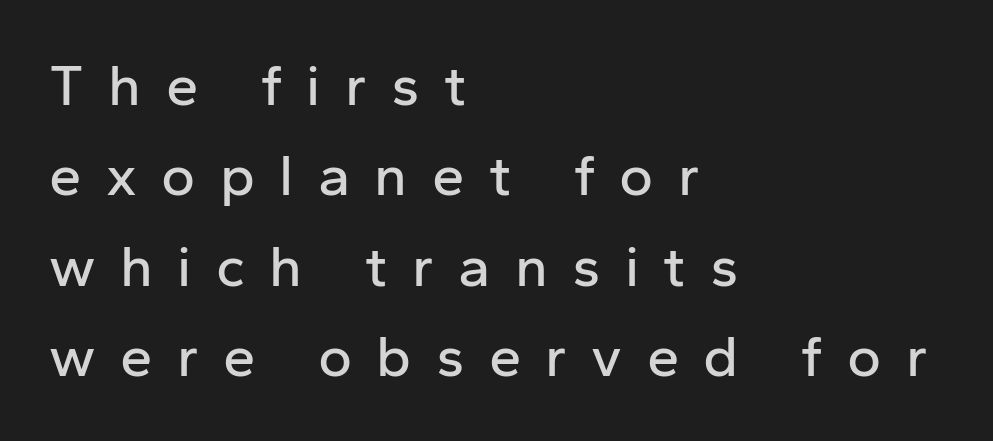
The image shows 58 px sans-serif type, upright; set left-aligned, normal line spacing (1.56x), unusually wide letter spacing (+0.42 em), not underlined; low stroke contrast and a medium x-height.
